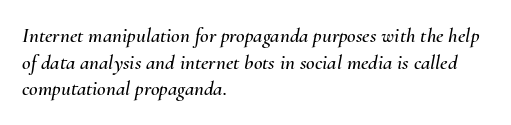
{"italic": "yes", "lean": "right", "slant_degrees": 10, "underline": "no", "align": "left", "line_spacing": "normal", "line_spacing_ratio": 1.27, "letter_spacing": "normal", "letter_spacing_em": 0.0, "glyph_px": 21}
